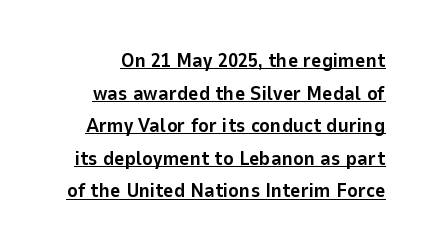
The image shows 20 px bold type, upright; set normal line spacing (1.63x), normal letter spacing, underlined.
